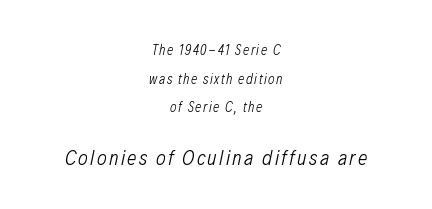
Q: Is the text bold? A: No.
Q: Is the text italic (slanted)? A: Yes, it leans right by about 12 degrees.
Q: Is the text underlined? A: No.
Q: How is the paragraph aligned? A: Centered.
Q: Is the spacing between lines tight, normal or loose? A: Loose.
Q: Which block of text is set in a larger size, the first (top) or the second (bottom)? A: The second (bottom) one.
